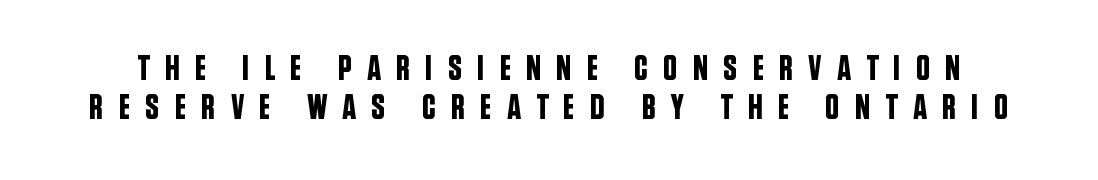
The image shows 36 px condensed sans-serif type, upright; set tight line spacing (1.09x), unusually wide letter spacing (+0.41 em), not underlined; low stroke contrast and a large x-height.
